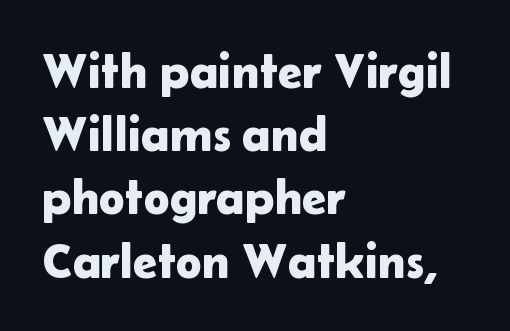
The image shows 49 px sans-serif type, upright; set left-aligned, normal line spacing (1.29x), normal letter spacing, not underlined; low stroke contrast and a medium x-height.
